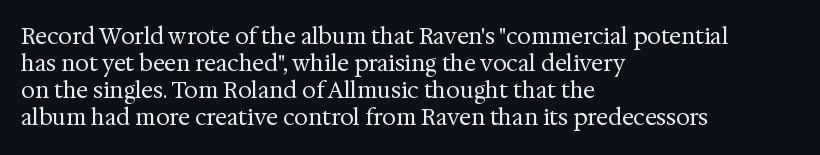
Beneath every word, the page is bare. The lettering holds an erect, upright posture throughout. Caption: face not bold, strokes unweighted. The gaps between neighbouring characters are ordinary and unremarkable.
